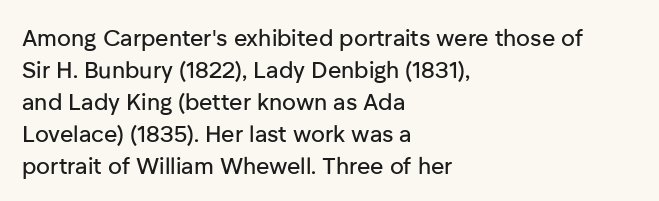
Q: Is the text italic (slanted)? A: No, it is upright.
Q: Is the text underlined? A: No.
Q: How is the paragraph aligned? A: Left-aligned.
Q: Is the spacing between letters normal or unusually wide? A: Normal.
Q: Is the spacing between lines tight, normal or loose? A: Normal.
